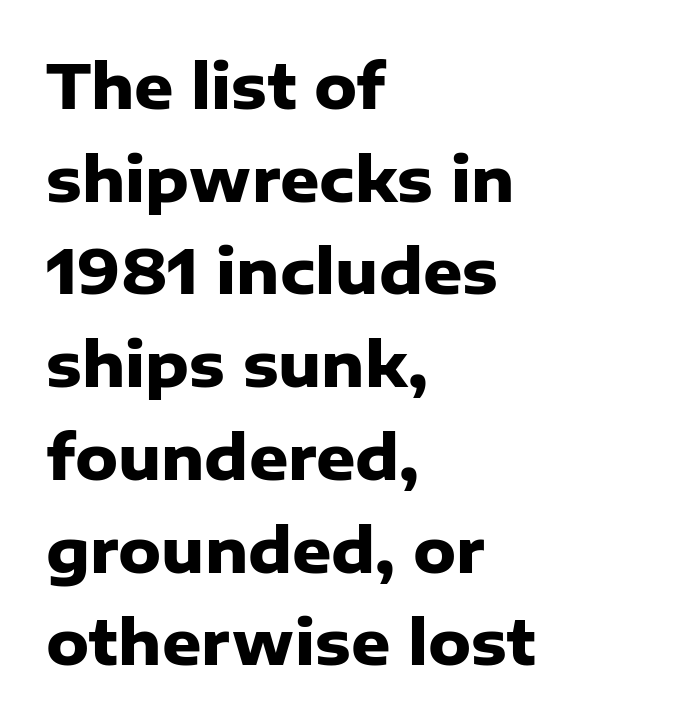
Q: Is the text bold? A: Yes.
Q: Is the text italic (slanted)? A: No, it is upright.
Q: Is the typeface a serif or a sans-serif typeface? A: Sans-serif.
Q: Is the text underlined? A: No.
Q: How is the paragraph aligned? A: Left-aligned.
Q: Is the spacing between letters normal or unusually wide? A: Normal.
Q: Is the spacing between lines tight, normal or loose? A: Normal.
Q: Width (condensed, normal, or wide)? A: Normal.
Q: Stroke contrast? A: Low.
Q: x-height? A: Medium.
Q: Monospaced? A: No.
